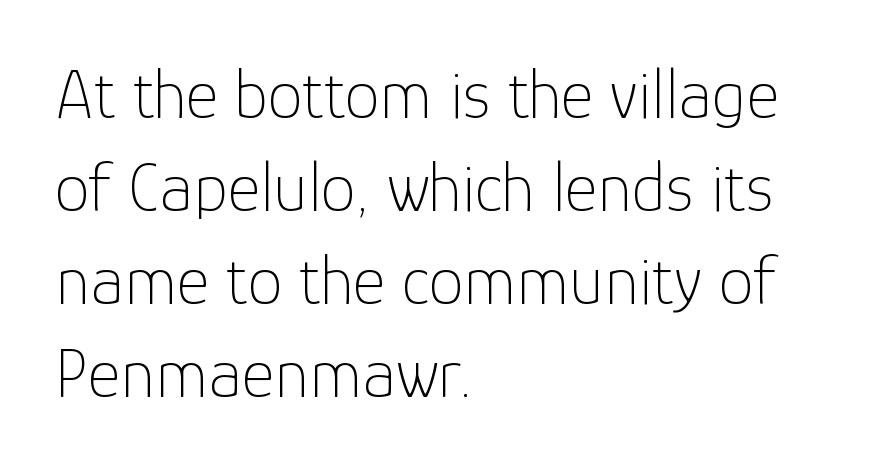
The image shows 70 px thin sans-serif type, upright; set left-aligned, normal line spacing (1.33x), normal letter spacing, not underlined; low stroke contrast and a medium x-height.
